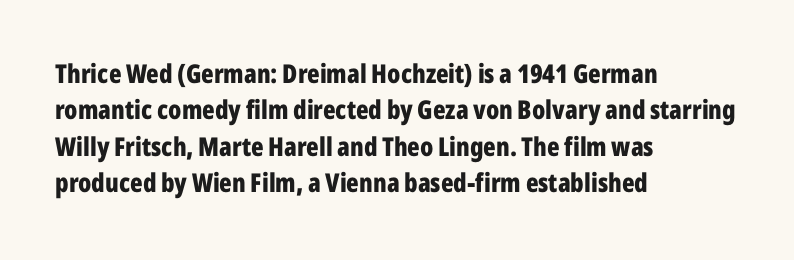
{"italic": "no", "bold": "yes", "underline": "no", "align": "left", "line_spacing": "normal", "line_spacing_ratio": 1.4, "letter_spacing": "normal", "letter_spacing_em": 0.0, "glyph_px": 26}
